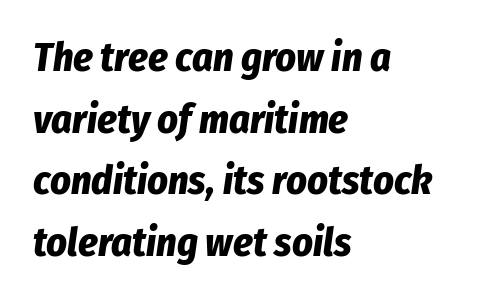
Q: Is the text bold? A: Yes.
Q: Is the text italic (slanted)? A: Yes, it leans right by about 8 degrees.
Q: Is the text underlined? A: No.
Q: How is the paragraph aligned? A: Left-aligned.
Q: Is the spacing between letters normal or unusually wide? A: Normal.
Q: Is the spacing between lines tight, normal or loose? A: Normal.
Q: Width (condensed, normal, or wide)? A: Condensed.
Q: Stroke contrast? A: Low.
Q: x-height? A: Medium.
Q: Monospaced? A: No.
